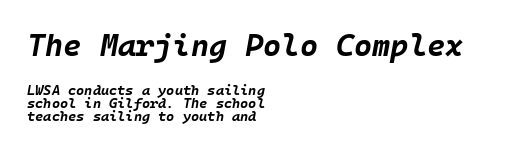
Q: Is the text bold? A: Yes.
Q: Is the text italic (slanted)? A: Yes, it leans right by about 10 degrees.
Q: Is the text underlined? A: No.
Q: How is the paragraph aligned? A: Left-aligned.
Q: Is the spacing between letters normal or unusually wide? A: Normal.
Q: Is the spacing between lines tight, normal or loose? A: Tight.
Q: Which block of text is set in a larger size, the first (top) or the second (bottom)? A: The first (top) one.
Q: Width (condensed, normal, or wide)? A: Normal.
Q: Stroke contrast? A: Low.
Q: x-height? A: Large.
